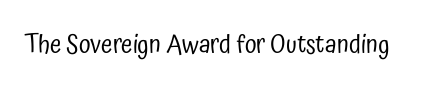
{"italic": "no", "bold": "no", "underline": "no", "letter_spacing": "normal", "letter_spacing_em": 0.0, "glyph_px": 26}
